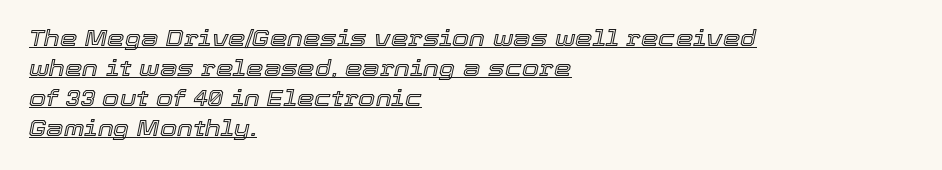
The image shows 22 px text type, italic (leaning right); set left-aligned, normal line spacing (1.36x), normal letter spacing, underlined.
